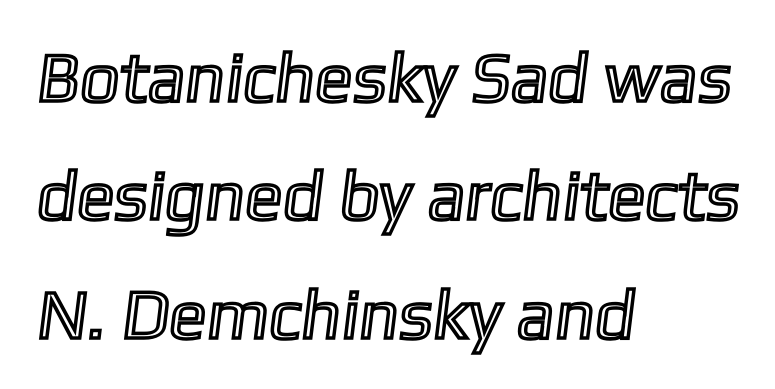
Q: Is the text underlined? A: No.
Q: How is the paragraph aligned? A: Left-aligned.
Q: Is the spacing between letters normal or unusually wide? A: Normal.
Q: Is the spacing between lines tight, normal or loose? A: Normal.
Q: Width (condensed, normal, or wide)? A: Normal.
Q: x-height? A: Medium.
Q: Monospaced? A: No.
